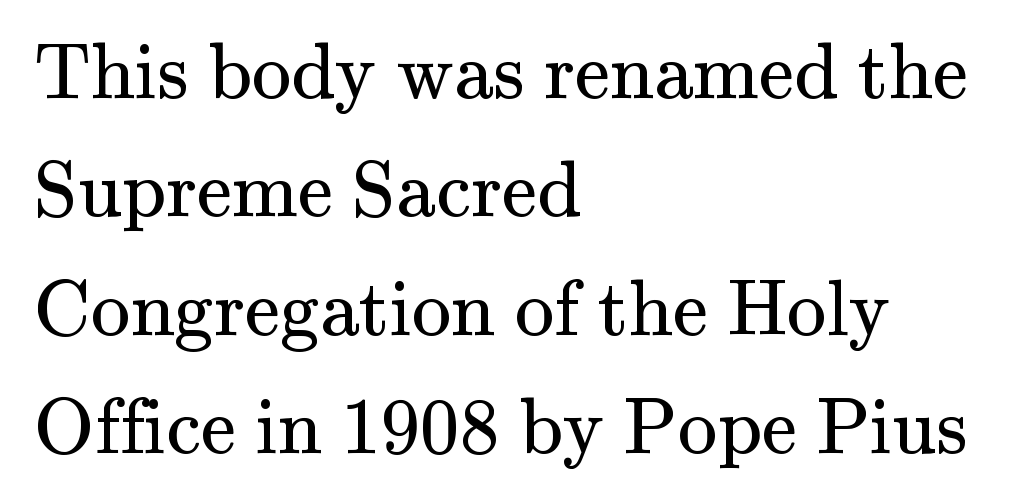
Q: Is the text bold? A: No.
Q: Is the text italic (slanted)? A: No, it is upright.
Q: Is the typeface a serif or a sans-serif typeface? A: Serif.
Q: Is the text underlined? A: No.
Q: How is the paragraph aligned? A: Left-aligned.
Q: Is the spacing between letters normal or unusually wide? A: Normal.
Q: Is the spacing between lines tight, normal or loose? A: Normal.
Q: Width (condensed, normal, or wide)? A: Normal.
Q: Stroke contrast? A: Medium.
Q: x-height? A: Small.
Q: Monospaced? A: No.
